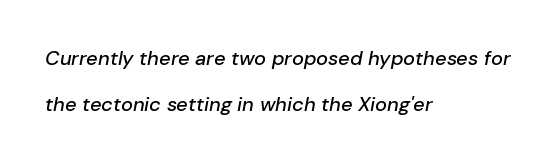
The image shows 20 px text type, italic (leaning right); set left-aligned, loose line spacing (2.31x), normal letter spacing, not underlined.
